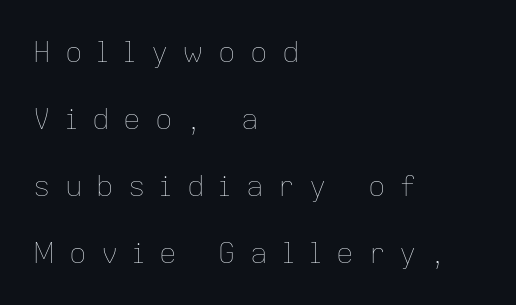
{"italic": "no", "bold": "no", "weight": "thin", "width": "normal", "stroke_contrast": "low", "x_height": "medium", "monospaced": "no", "underline": "no", "align": "left", "line_spacing": "loose", "line_spacing_ratio": 2.31, "letter_spacing": "wide", "letter_spacing_em": 0.49, "glyph_px": 29}
